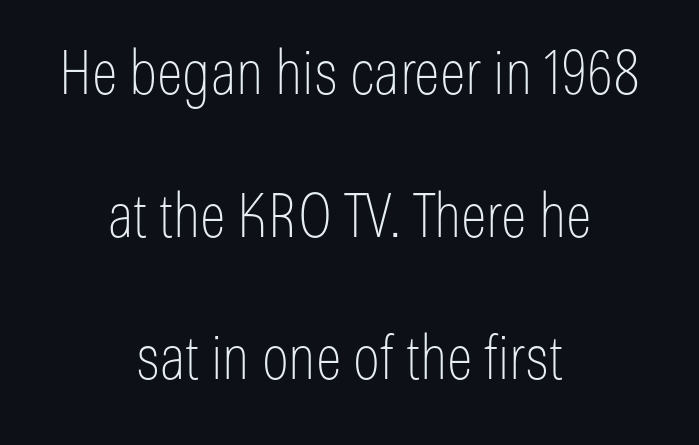
{"serif": "no", "italic": "no", "bold": "no", "weight": "thin", "width": "condensed", "stroke_contrast": "low", "x_height": "medium", "monospaced": "no", "underline": "no", "align": "center", "line_spacing": "loose", "line_spacing_ratio": 2.34, "letter_spacing": "normal", "letter_spacing_em": 0.0, "glyph_px": 61}
